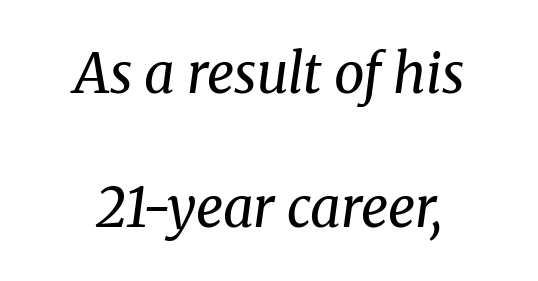
Q: Is the text bold? A: No.
Q: Is the text italic (slanted)? A: Yes, it leans right by about 8 degrees.
Q: Is the typeface a serif or a sans-serif typeface? A: Serif.
Q: Is the text underlined? A: No.
Q: How is the paragraph aligned? A: Centered.
Q: Is the spacing between letters normal or unusually wide? A: Normal.
Q: Is the spacing between lines tight, normal or loose? A: Loose.
Q: Width (condensed, normal, or wide)? A: Normal.
Q: Stroke contrast? A: Medium.
Q: x-height? A: Medium.
Q: Monospaced? A: No.
